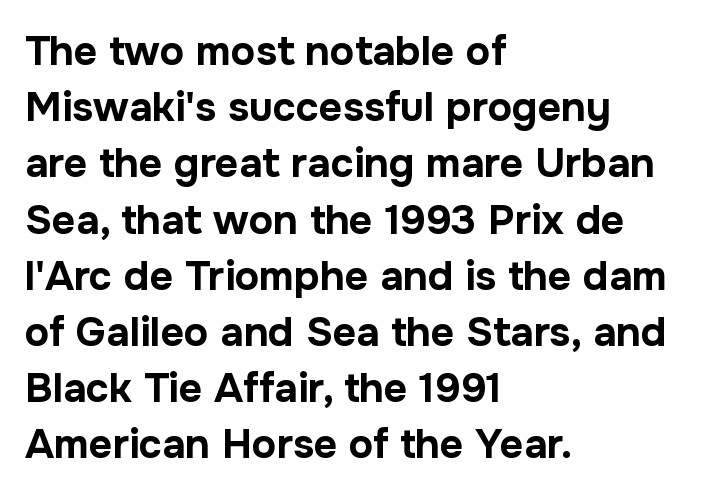
{"serif": "no", "italic": "no", "bold": "yes", "weight": "bold", "width": "normal", "stroke_contrast": "low", "x_height": "medium", "monospaced": "no", "underline": "no", "align": "left", "line_spacing": "normal", "line_spacing_ratio": 1.37, "letter_spacing": "normal", "letter_spacing_em": 0.0, "glyph_px": 41}
